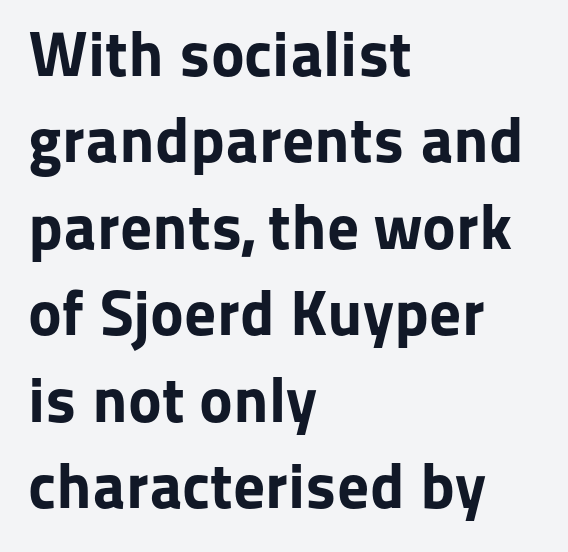
{"serif": "no", "italic": "no", "bold": "yes", "weight": "bold", "width": "normal", "stroke_contrast": "low", "x_height": "medium", "monospaced": "no", "underline": "no", "align": "left", "line_spacing": "normal", "line_spacing_ratio": 1.35, "letter_spacing": "normal", "letter_spacing_em": 0.0, "glyph_px": 64}
